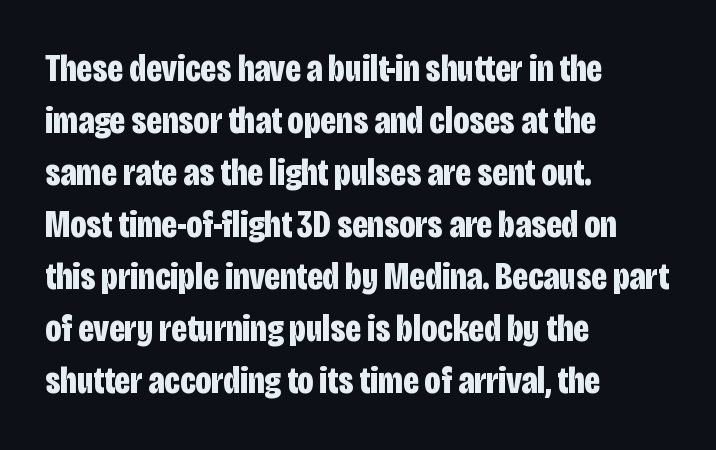
Q: Is the text bold? A: Yes.
Q: Is the text italic (slanted)? A: No, it is upright.
Q: Is the typeface a serif or a sans-serif typeface? A: Sans-serif.
Q: Is the text underlined? A: No.
Q: How is the paragraph aligned? A: Left-aligned.
Q: Is the spacing between letters normal or unusually wide? A: Normal.
Q: Is the spacing between lines tight, normal or loose? A: Normal.
Q: Width (condensed, normal, or wide)? A: Condensed.
Q: Stroke contrast? A: Low.
Q: x-height? A: Large.
Q: Monospaced? A: No.
